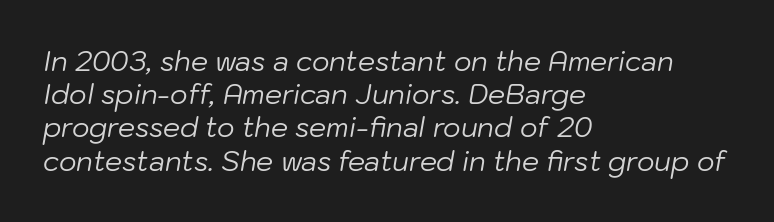
The image shows 27 px text type, italic (leaning right); set left-aligned, line spacing 1.23x, normal letter spacing, not underlined.
